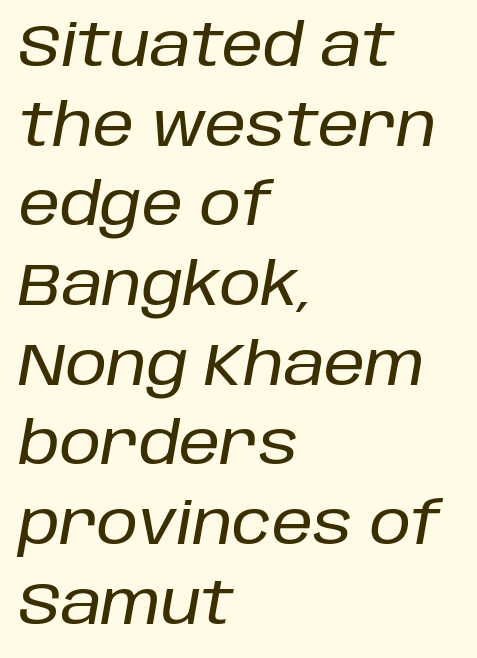
{"italic": "yes", "lean": "right", "slant_degrees": 10, "width": "normal", "stroke_contrast": "low", "x_height": "large", "monospaced": "no", "underline": "no", "align": "left", "line_spacing": "normal", "line_spacing_ratio": 1.35, "letter_spacing": "normal", "letter_spacing_em": 0.0, "glyph_px": 59}
